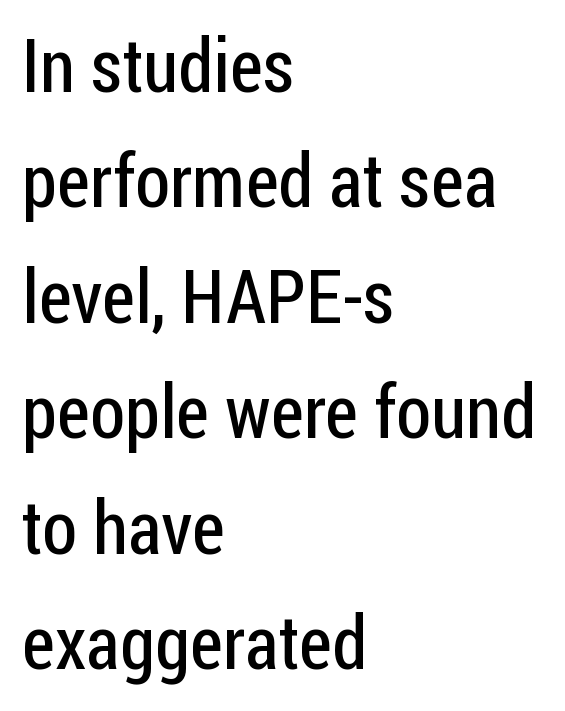
Q: Is the text bold? A: No.
Q: Is the text italic (slanted)? A: No, it is upright.
Q: Is the typeface a serif or a sans-serif typeface? A: Sans-serif.
Q: Is the text underlined? A: No.
Q: How is the paragraph aligned? A: Left-aligned.
Q: Is the spacing between letters normal or unusually wide? A: Normal.
Q: Is the spacing between lines tight, normal or loose? A: Normal.
Q: Width (condensed, normal, or wide)? A: Condensed.
Q: Stroke contrast? A: Low.
Q: x-height? A: Medium.
Q: Monospaced? A: No.
